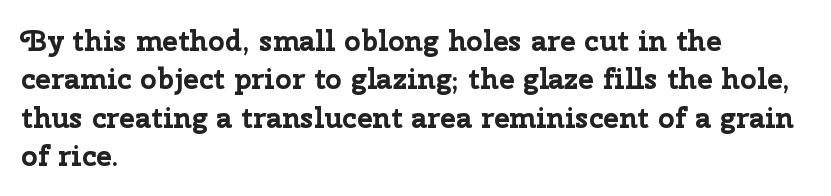
Words appear dense and cohesive because spacing is normal. I'd describe the lettering as bold — thick and assertive. Interline gaps are of average width in this sample. Each letter keeps its own natural width here, so spacing adapts to shape. This sample uses an upright cut, with every glyph sitting square on the baseline. Grotesque or geometric, the face here clearly has no serifs.
